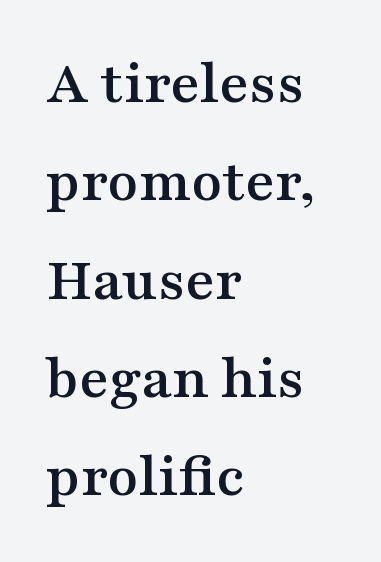
The image shows 63 px wide serif type, upright; set left-aligned, normal line spacing (1.56x), normal letter spacing, not underlined; medium stroke contrast and a medium x-height.
